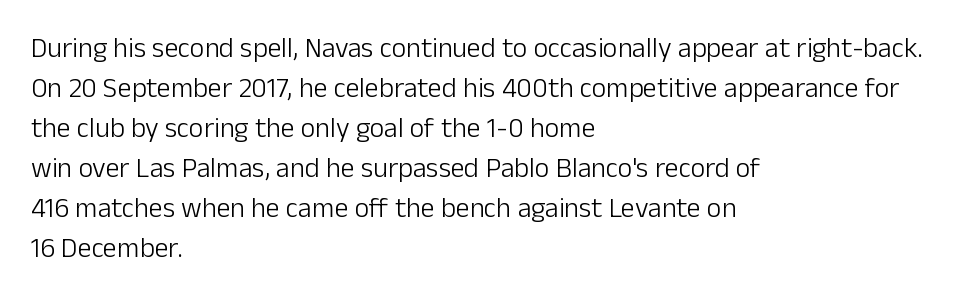
{"serif": "no", "italic": "no", "bold": "no", "weight": "light", "width": "normal", "stroke_contrast": "low", "x_height": "medium", "monospaced": "no", "underline": "no", "align": "left", "line_spacing": "normal", "line_spacing_ratio": 1.43, "letter_spacing": "normal", "letter_spacing_em": 0.0, "glyph_px": 28}
